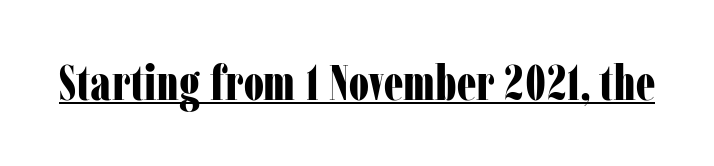
Q: Is the text bold? A: Yes.
Q: Is the text italic (slanted)? A: No, it is upright.
Q: Is the typeface a serif or a sans-serif typeface? A: Serif.
Q: Is the text underlined? A: Yes.
Q: Is the spacing between letters normal or unusually wide? A: Normal.
Q: Width (condensed, normal, or wide)? A: Condensed.
Q: Stroke contrast? A: Low.
Q: x-height? A: Medium.
Q: Monospaced? A: No.
